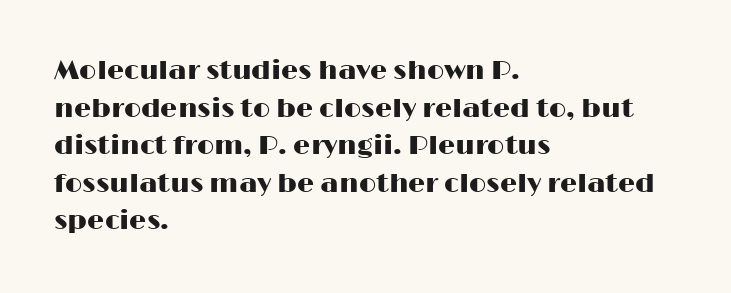
Plain, unruled lines of type. The lines in this sample share a left origin and differ only in where they stop. The specimen reads as upright at a glance. Letter spacing: default. If you measured baseline to baseline, you'd find a middling distance.
